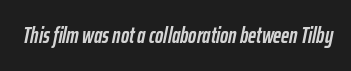
Q: Is the text bold? A: Yes.
Q: Is the text italic (slanted)? A: Yes, it leans right by about 12 degrees.
Q: Is the text underlined? A: No.
Q: Is the spacing between letters normal or unusually wide? A: Normal.
